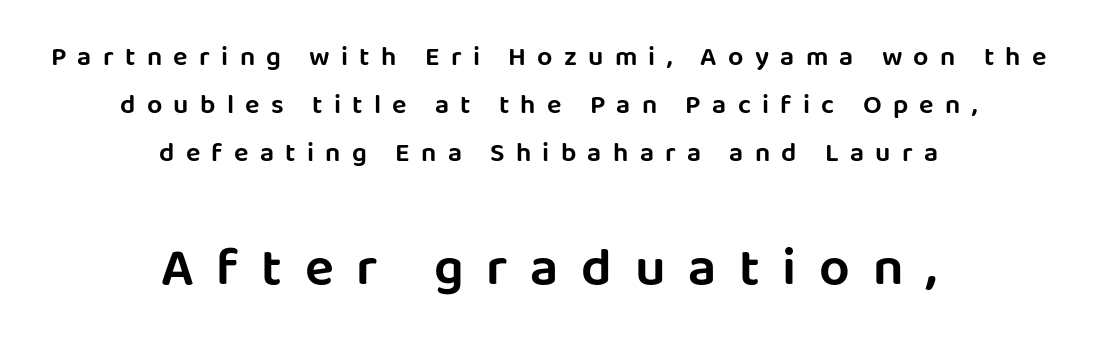
{"serif": "no", "italic": "no", "width": "normal", "stroke_contrast": "low", "x_height": "large", "monospaced": "no", "underline": "no", "align": "center", "line_spacing_ratio": 1.78, "letter_spacing": "wide", "letter_spacing_em": 0.42, "larger_block": "second", "size_ratio": 2.0, "glyph_px": 54}
